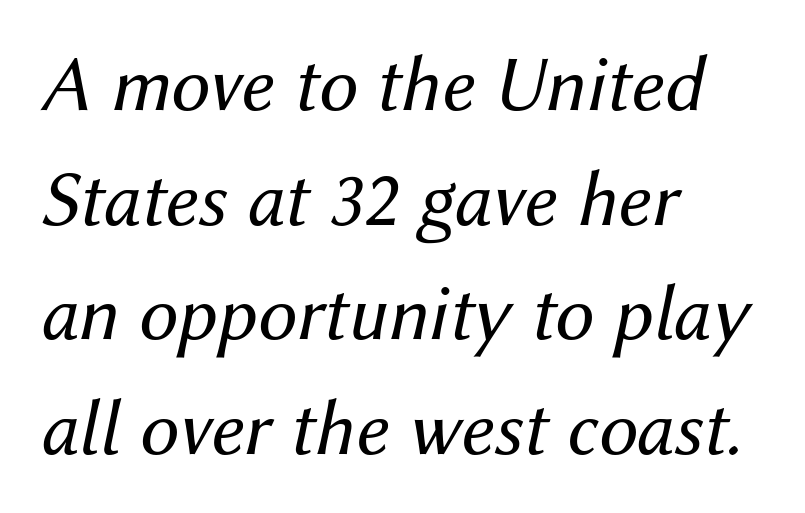
{"italic": "yes", "lean": "right", "slant_degrees": 12, "bold": "no", "weight": "regular", "width": "normal", "stroke_contrast": "medium", "x_height": "medium", "monospaced": "no", "underline": "no", "align": "left", "line_spacing": "normal", "line_spacing_ratio": 1.45, "letter_spacing": "normal", "letter_spacing_em": 0.0, "glyph_px": 79}
